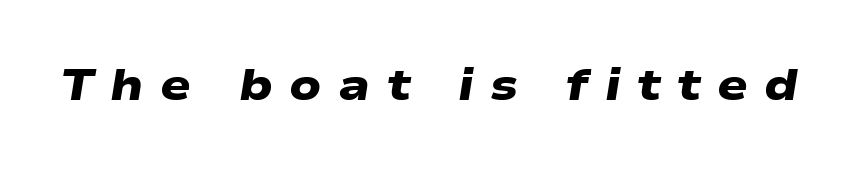
Q: Is the text bold? A: Yes.
Q: Is the typeface a serif or a sans-serif typeface? A: Sans-serif.
Q: Is the text underlined? A: No.
Q: Is the spacing between letters normal or unusually wide? A: Unusually wide.
Q: Width (condensed, normal, or wide)? A: Wide.
Q: Stroke contrast? A: Low.
Q: x-height? A: Medium.
Q: Monospaced? A: No.
